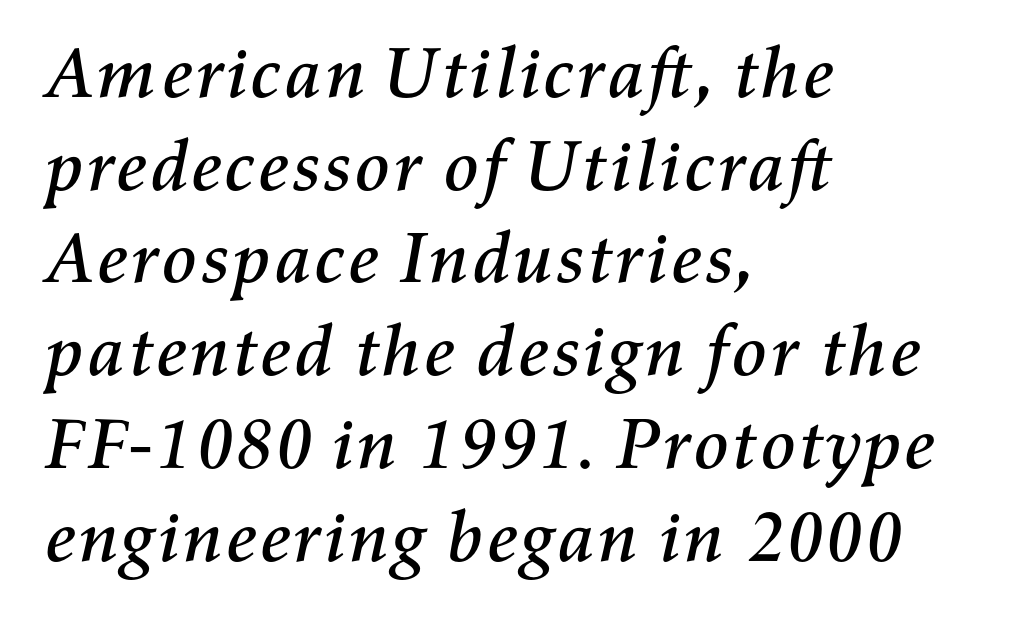
Regarding leading, the lines here are spaced in the standard way. Any mark beneath the type? The region is blank. Each line starts at the same left margin while the right side varies. Here the designer chose a conventional face with non-uniform glyph widths. There's an unmistakable incline to the writing here.
